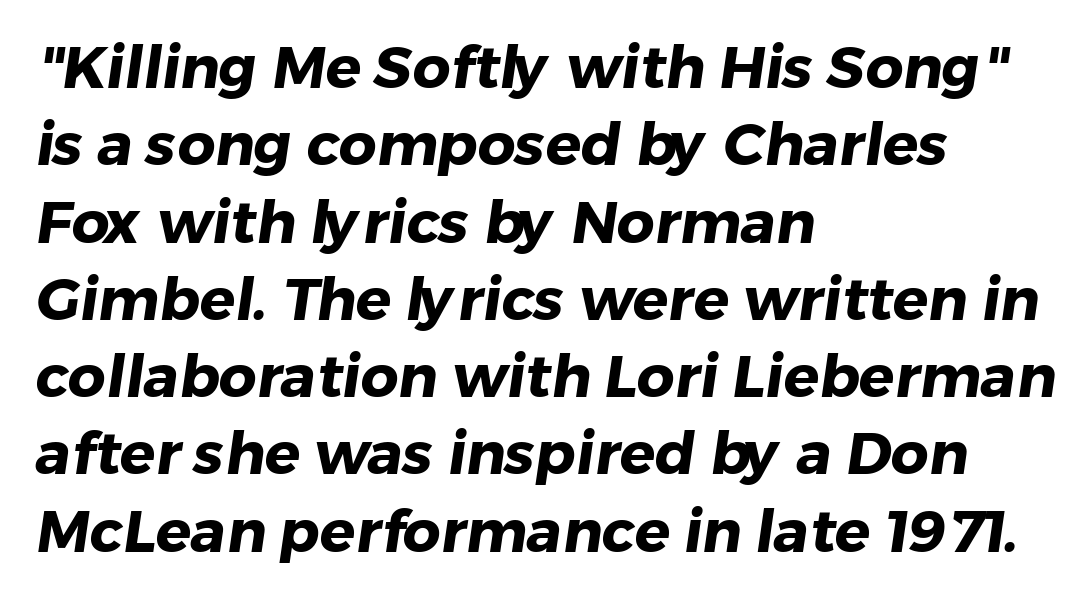
Horizontal alignment here is leftward, the default for most running prose. Just letters on the line, the space beneath them empty. The passage shown has conventional tracking throughout. The face used here is proportionally spaced, like ordinary book or web type. The passage shown stacks its lines at a standard gap.
